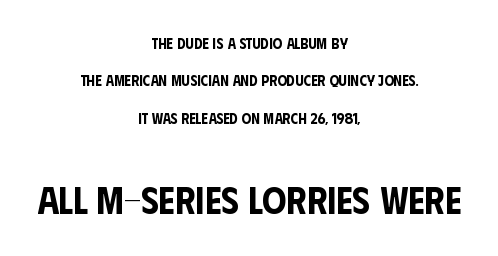
{"serif": "no", "italic": "no", "width": "condensed", "stroke_contrast": "low", "x_height": "large", "monospaced": "no", "underline": "no", "align": "center", "line_spacing": "loose", "line_spacing_ratio": 2.49, "letter_spacing": "normal", "letter_spacing_em": 0.0, "larger_block": "second", "size_ratio": 2.53, "glyph_px": 38}
